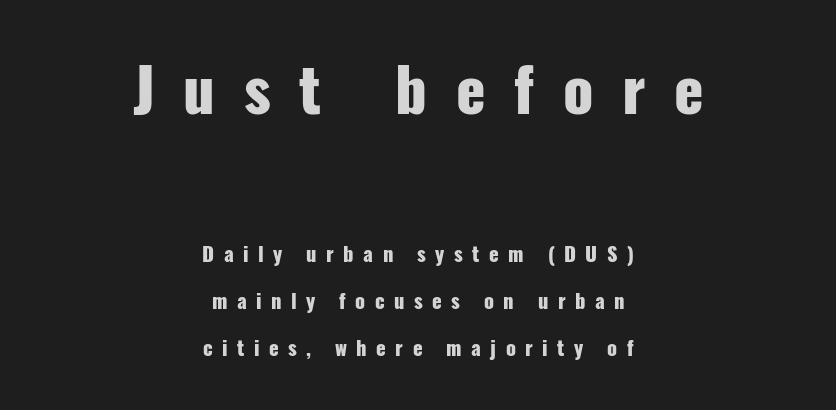
Q: Is the text bold? A: Yes.
Q: Is the text italic (slanted)? A: No, it is upright.
Q: Is the typeface a serif or a sans-serif typeface? A: Sans-serif.
Q: Is the text underlined? A: No.
Q: How is the paragraph aligned? A: Centered.
Q: Is the spacing between letters normal or unusually wide? A: Unusually wide.
Q: Is the spacing between lines tight, normal or loose? A: Loose.
Q: Which block of text is set in a larger size, the first (top) or the second (bottom)? A: The first (top) one.
Q: Width (condensed, normal, or wide)? A: Condensed.
Q: Stroke contrast? A: Low.
Q: x-height? A: Medium.
Q: Monospaced? A: No.
